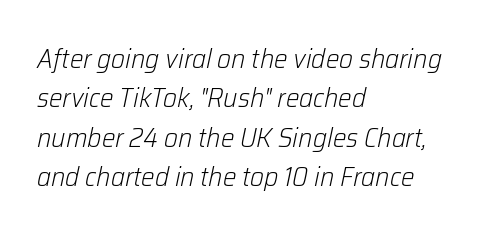
The image shows 27 px text type, italic (leaning right); set left-aligned, normal line spacing (1.46x), normal letter spacing, not underlined.
